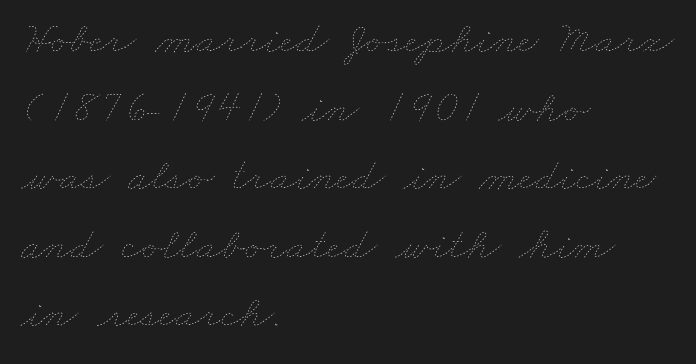
Q: Is the text bold? A: No.
Q: Is the text underlined? A: No.
Q: How is the paragraph aligned? A: Left-aligned.
Q: Is the spacing between letters normal or unusually wide? A: Normal.
Q: Is the spacing between lines tight, normal or loose? A: Normal.
Q: Width (condensed, normal, or wide)? A: Wide.
Q: Stroke contrast? A: Low.
Q: x-height? A: Small.
Q: Monospaced? A: No.
